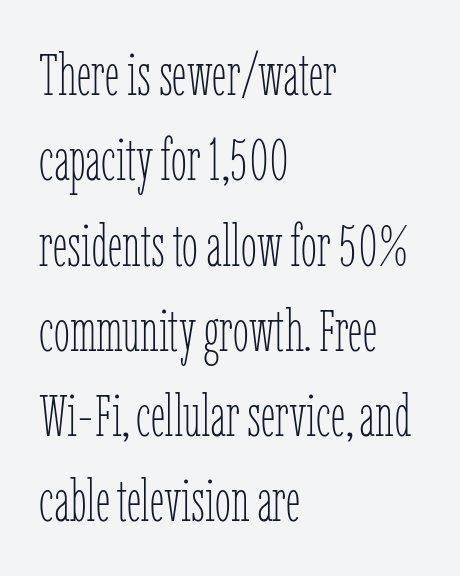
Q: Is the text bold? A: No.
Q: Is the text italic (slanted)? A: No, it is upright.
Q: Is the text underlined? A: No.
Q: How is the paragraph aligned? A: Left-aligned.
Q: Is the spacing between letters normal or unusually wide? A: Normal.
Q: Is the spacing between lines tight, normal or loose? A: Normal.
Q: Width (condensed, normal, or wide)? A: Condensed.
Q: Stroke contrast? A: Low.
Q: x-height? A: Medium.
Q: Monospaced? A: No.
